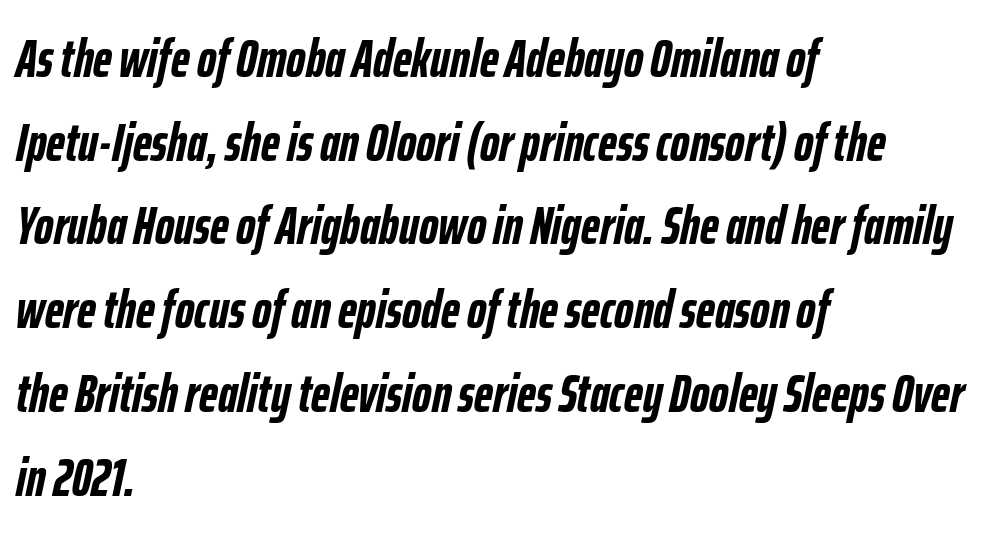
Q: Is the text bold? A: Yes.
Q: Is the text italic (slanted)? A: Yes, it leans right by about 12 degrees.
Q: Is the text underlined? A: No.
Q: How is the paragraph aligned? A: Left-aligned.
Q: Is the spacing between letters normal or unusually wide? A: Normal.
Q: Is the spacing between lines tight, normal or loose? A: Normal.
Q: Width (condensed, normal, or wide)? A: Condensed.
Q: Stroke contrast? A: Low.
Q: x-height? A: Medium.
Q: Monospaced? A: No.
